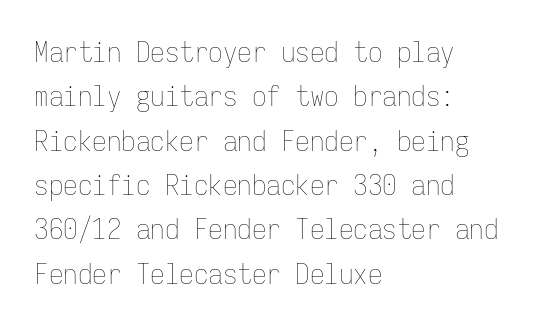
Q: Is the text bold? A: No.
Q: Is the text italic (slanted)? A: No, it is upright.
Q: Is the text underlined? A: No.
Q: How is the paragraph aligned? A: Left-aligned.
Q: Is the spacing between letters normal or unusually wide? A: Normal.
Q: Is the spacing between lines tight, normal or loose? A: Normal.
Q: Width (condensed, normal, or wide)? A: Condensed.
Q: Stroke contrast? A: Low.
Q: x-height? A: Medium.
Q: Monospaced? A: Yes.
